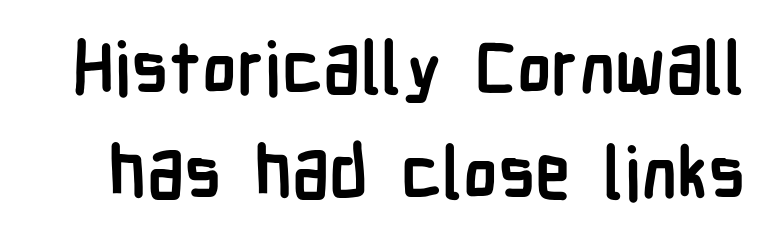
The image shows 72 px semibold, condensed sans-serif type, upright; set normal line spacing (1.46x), normal letter spacing, not underlined; low stroke contrast and a medium x-height.
